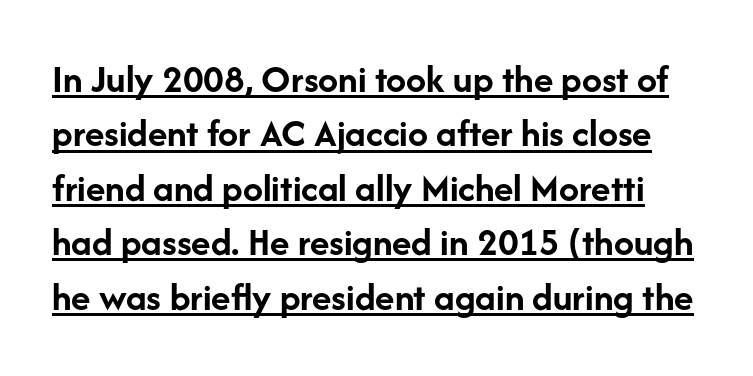
I'd describe the lettering as bold — thick and assertive. The rendering uses natural spacing where letterforms have individual widths. The lettering is marked with a stroke running underneath it. The axis of the letterforms is exactly vertical. The space between consecutive lines is moderate.
